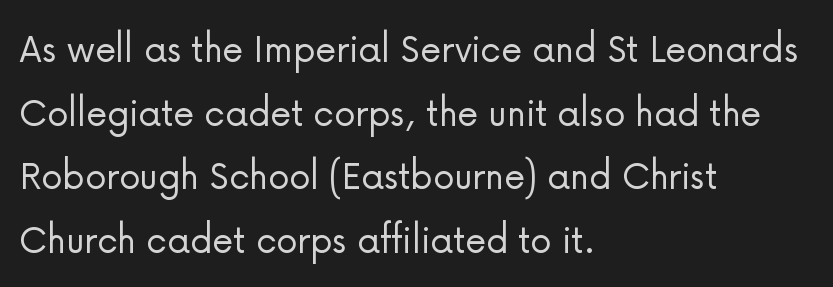
{"serif": "no", "italic": "no", "bold": "no", "weight": "light", "width": "normal", "stroke_contrast": "low", "x_height": "medium", "monospaced": "no", "underline": "no", "align": "left", "line_spacing": "normal", "line_spacing_ratio": 1.48, "letter_spacing": "normal", "letter_spacing_em": 0.0, "glyph_px": 43}
